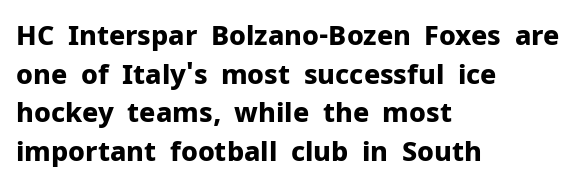
The image shows 27 px bold type, upright; set left-aligned, normal line spacing (1.43x), normal letter spacing, not underlined.
